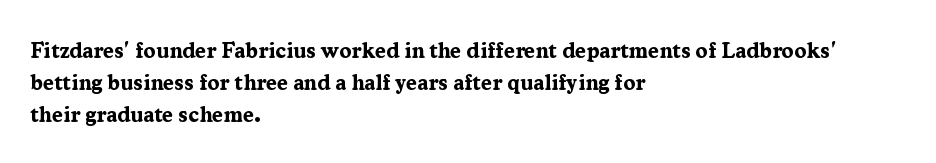
Q: Is the text bold? A: Yes.
Q: Is the text italic (slanted)? A: No, it is upright.
Q: Is the text underlined? A: No.
Q: How is the paragraph aligned? A: Left-aligned.
Q: Is the spacing between letters normal or unusually wide? A: Normal.
Q: Is the spacing between lines tight, normal or loose? A: Normal.
